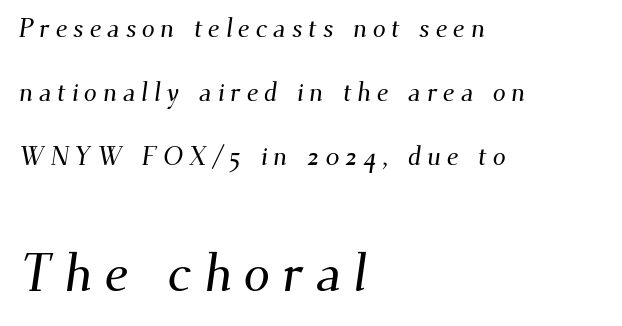
Airy leading. Think of a printed novel: that variable character pitch is what you see here. Glance below the letters and you will spot only blank space. Typesetter's note — lower block bumped up in size, upper block left smaller.
